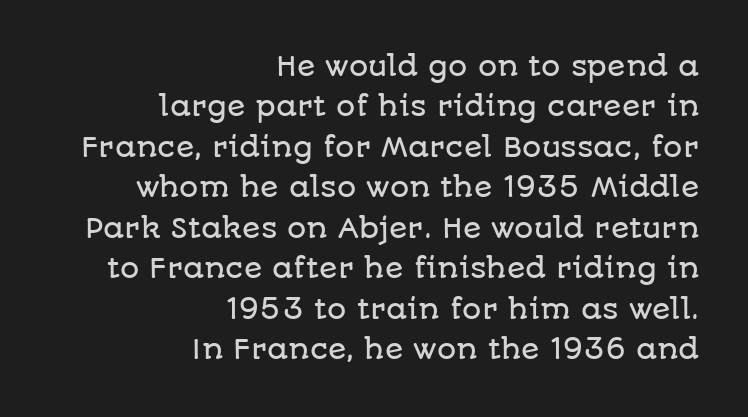
The passage is arranged like a letterhead date or caption credit — flush right. The area under the type is left untouched. How would I describe the line gaps? Plain and ordinary. The type is set solid horizontally, with unmodified tracking.
